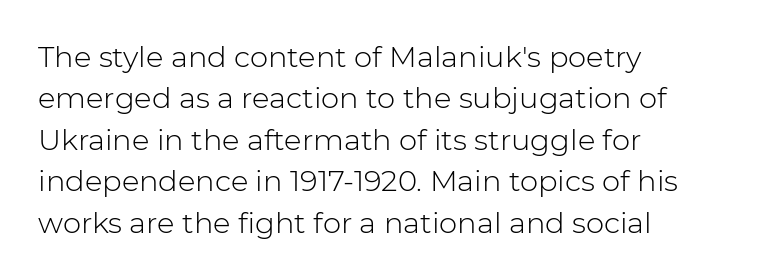
The image shows 29 px light sans-serif type, upright; set left-aligned, normal line spacing (1.43x), normal letter spacing, not underlined; low stroke contrast and a medium x-height.
